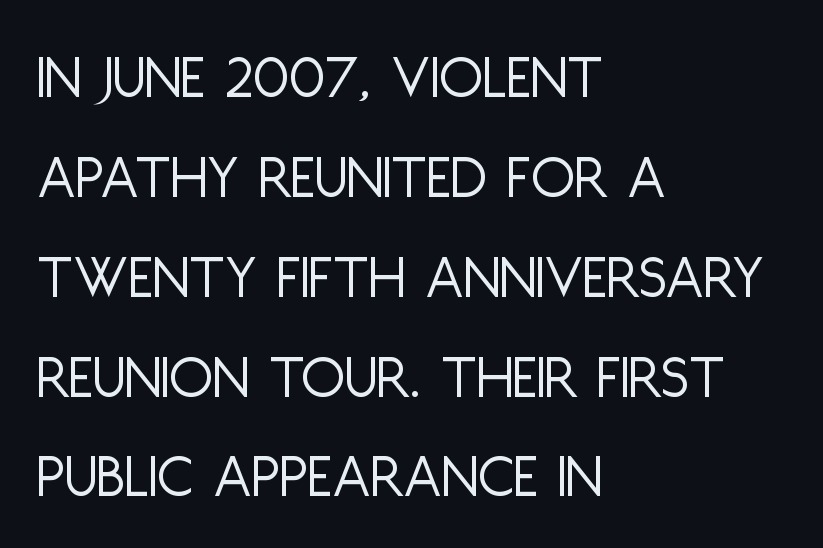
The image shows 64 px light, condensed sans-serif type, upright; set left-aligned, normal line spacing (1.56x), normal letter spacing, not underlined; low stroke contrast and a large x-height.
